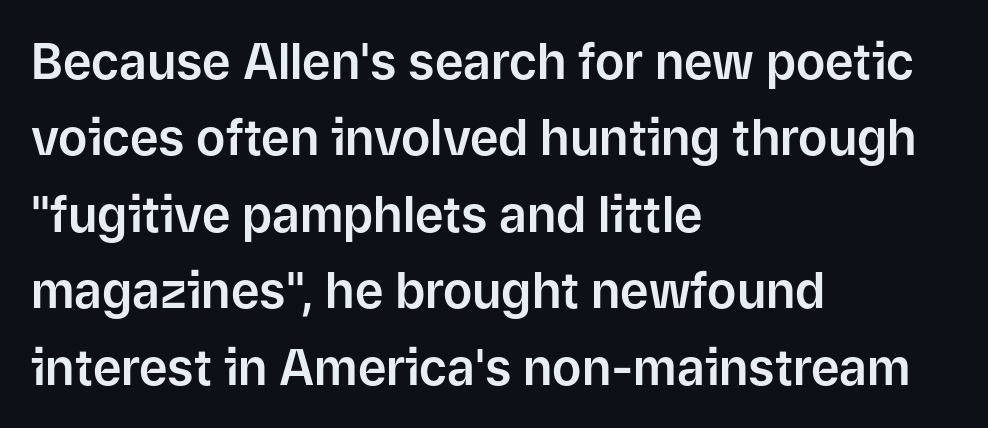
Nope, not italic — everything's standing straight. This sample uses plain, unmodified letter spacing. Do the characters align in a grid? No, the font is proportional. Does the leading feel generous? No, just average. The words here are not underlined.
